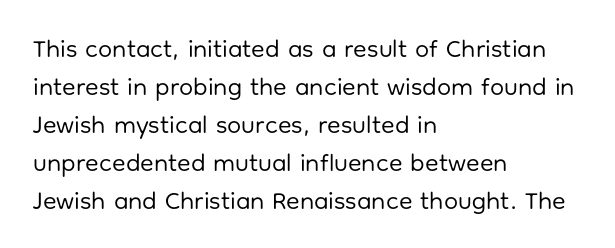
The font's upright variant was chosen for this text. The specimen omits any rule beneath the text block's lines. All the whitespace from short lines collects on the right. Tracking here is standard; glyphs follow each other at the usual distance.
